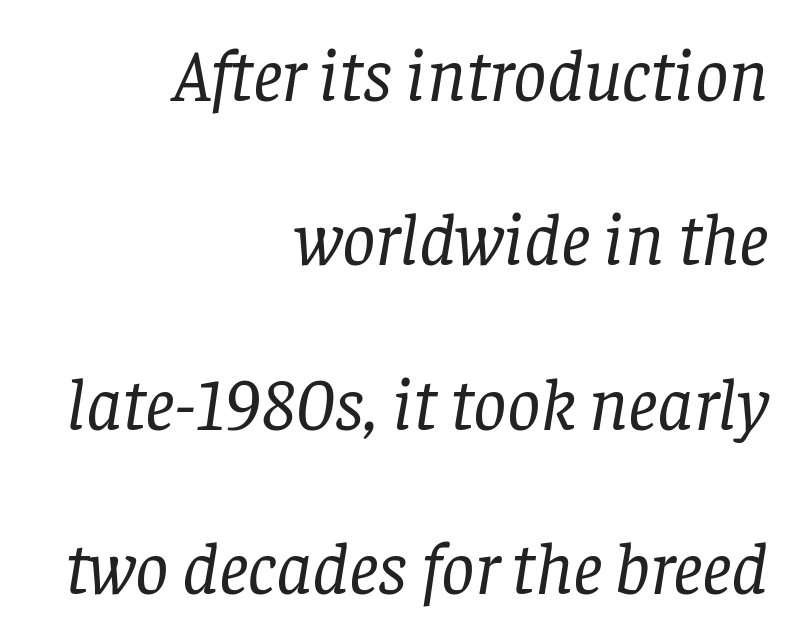
The image shows 74 px regular-weight serif type, italic (leaning right); set right-aligned, loose line spacing (2.22x), normal letter spacing, not underlined; low stroke contrast and a large x-height.
